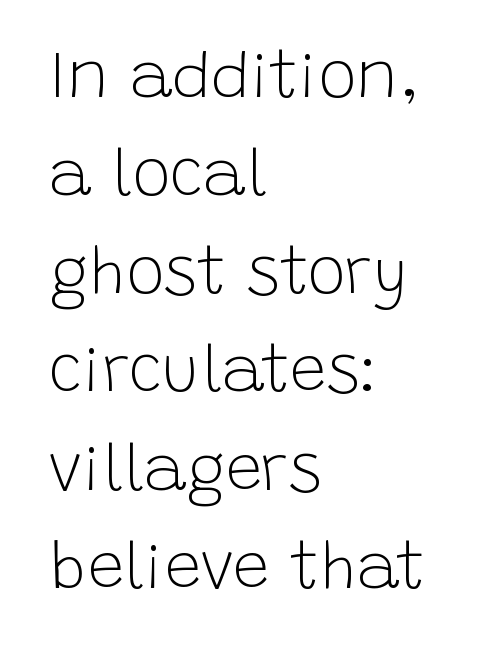
{"serif": "no", "italic": "no", "bold": "no", "weight": "light", "width": "normal", "stroke_contrast": "low", "x_height": "large", "monospaced": "no", "underline": "no", "align": "left", "line_spacing": "normal", "line_spacing_ratio": 1.51, "letter_spacing": "normal", "letter_spacing_em": 0.0, "glyph_px": 65}
